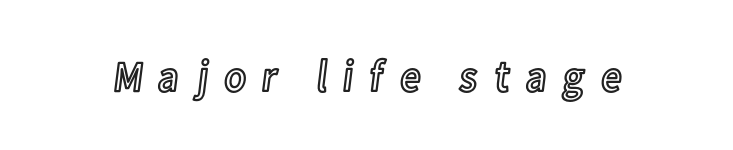
{"width": "condensed", "x_height": "medium", "monospaced": "no", "underline": "no", "letter_spacing": "wide", "letter_spacing_em": 0.32, "glyph_px": 45}
